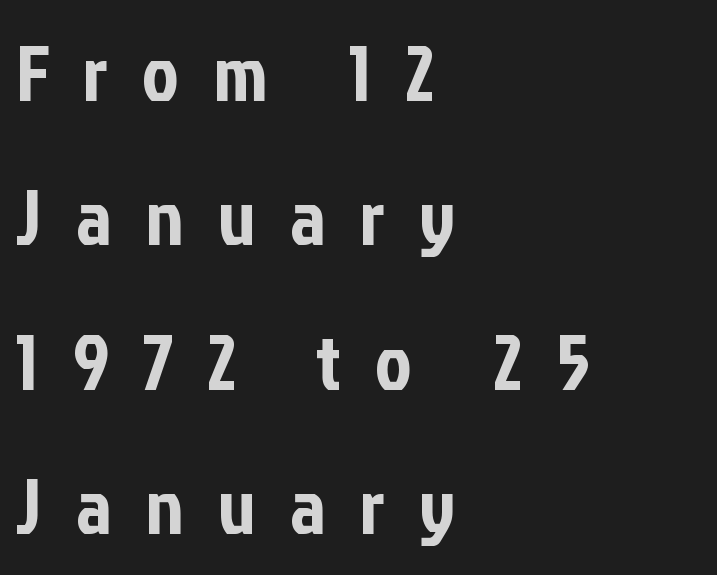
Q: Is the text italic (slanted)? A: No, it is upright.
Q: Is the typeface a serif or a sans-serif typeface? A: Sans-serif.
Q: Is the text underlined? A: No.
Q: How is the paragraph aligned? A: Left-aligned.
Q: Is the spacing between letters normal or unusually wide? A: Unusually wide.
Q: Width (condensed, normal, or wide)? A: Condensed.
Q: Stroke contrast? A: Low.
Q: x-height? A: Medium.
Q: Monospaced? A: No.
